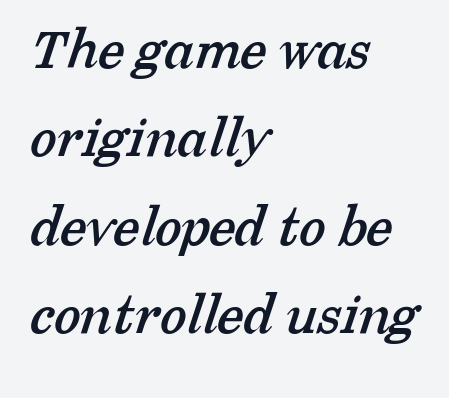
The image shows 61 px serif type; set left-aligned, normal line spacing (1.45x), normal letter spacing, not underlined; low stroke contrast and a medium x-height.
